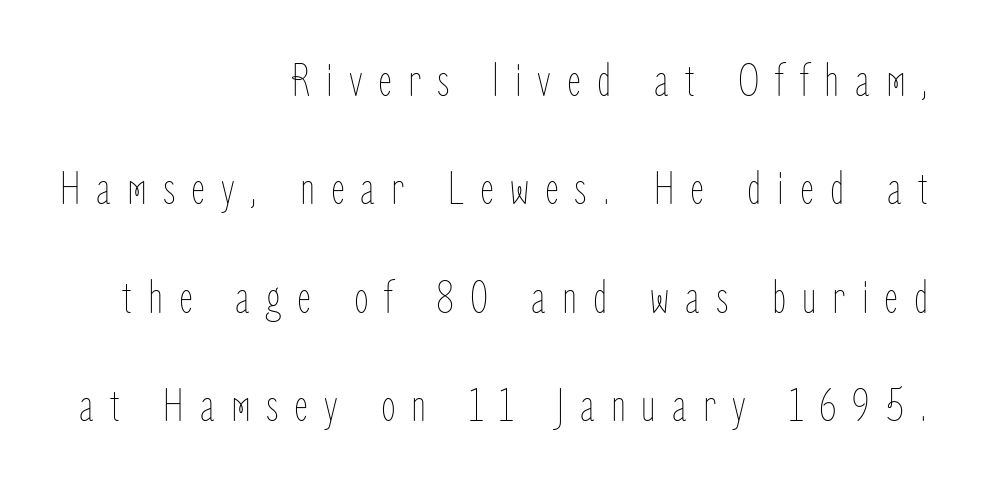
{"italic": "no", "bold": "no", "weight": "thin", "width": "condensed", "stroke_contrast": "low", "x_height": "medium", "monospaced": "no", "underline": "no", "align": "right", "line_spacing": "loose", "line_spacing_ratio": 2.26, "letter_spacing": "wide", "letter_spacing_em": 0.33, "glyph_px": 48}
